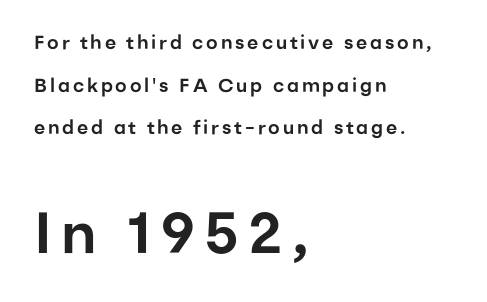
The leading is generous, giving the passage an open texture. Which chunk is bigger? The second one — the bottom block dwarfs the top. The lines are quadded left. Quick note: underline off. The glyphs in this specimen are sans serif. The letters stand straight up with perfectly vertical stems.
